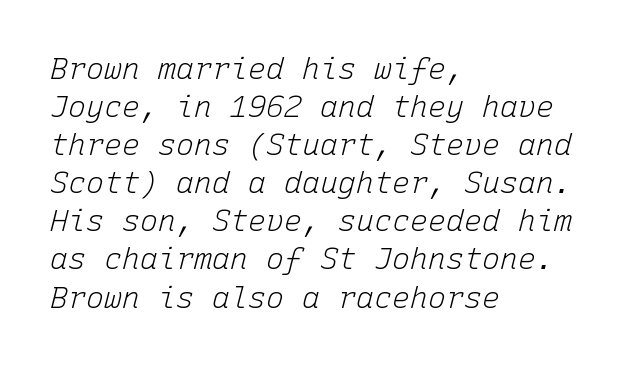
The image shows 30 px light type, italic (leaning right), monospaced; set left-aligned, normal line spacing (1.27x), normal letter spacing, not underlined; low stroke contrast and a medium x-height.
